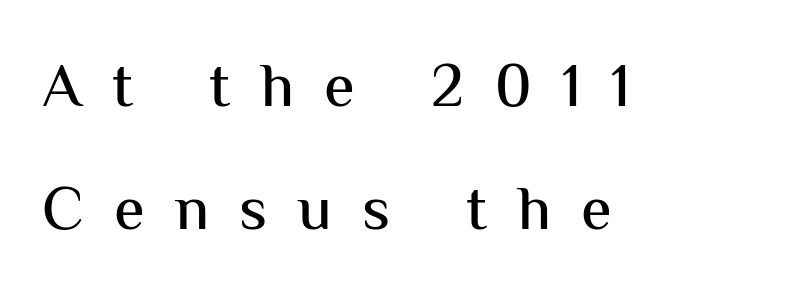
Quick note: interline space is abundant. Do the characters align in a grid? No, the font is proportional. The glyphs in this specimen are sans serif. The line texture is sparse and dotted thanks to wide tracking.
